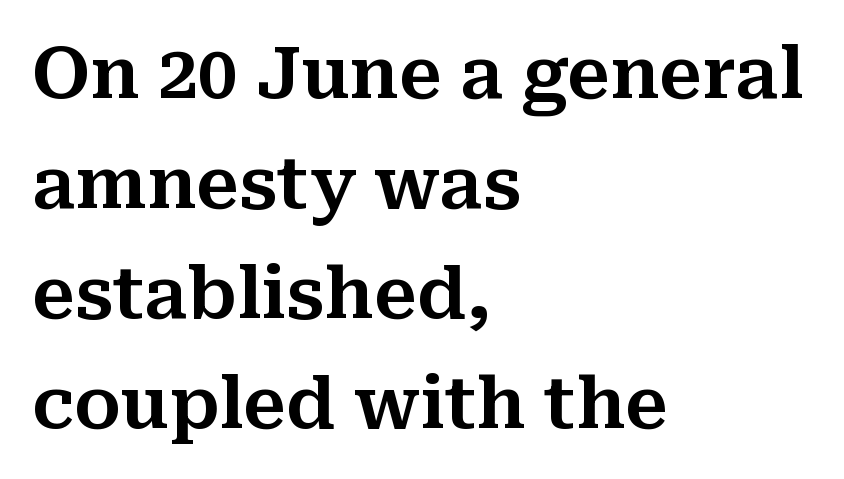
These lines keep a tight, regular rhythm from letter to letter. Note the varied advance widths — an 'i' is clearly narrower than an 'm'. The rendering anchors every line to the left-hand side. Observe the serifs anchoring each vertical stroke in this sample.
